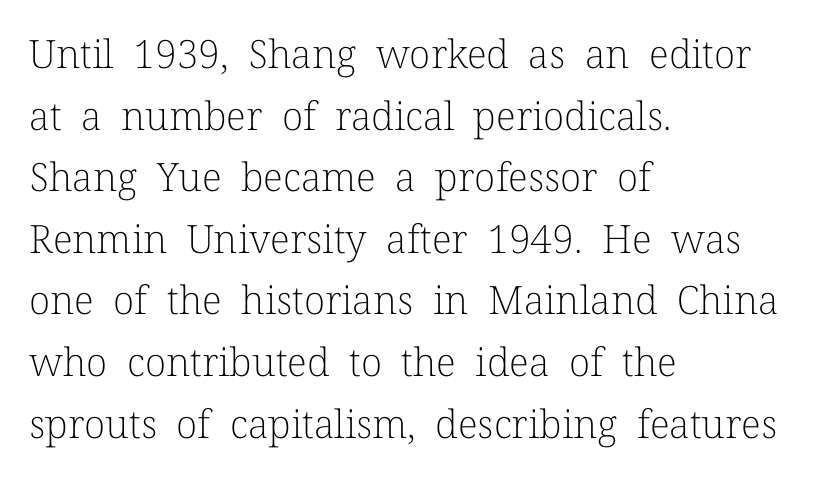
{"serif": "yes", "italic": "no", "bold": "no", "weight": "light", "width": "normal", "stroke_contrast": "low", "x_height": "medium", "monospaced": "no", "underline": "no", "align": "left", "line_spacing": "normal", "line_spacing_ratio": 1.58, "letter_spacing": "normal", "letter_spacing_em": 0.0, "glyph_px": 39}
